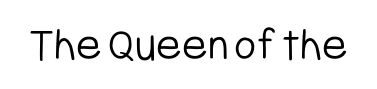
Posture: upright roman. Glance below the letters and you will spot only blank space. Counters stay open thanks to moderate or lighter strokes. Short note: letters normally spaced. The face used here is proportionally spaced, like ordinary book or web type. Does the type have serifs? No, each stem ends abruptly.
